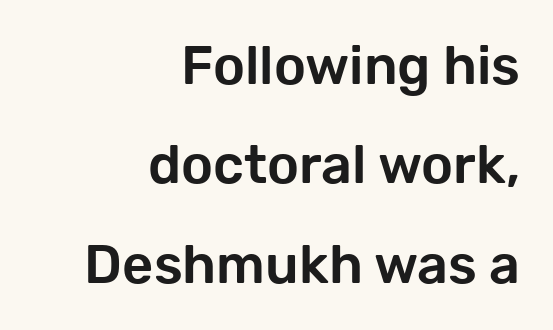
{"serif": "no", "italic": "no", "width": "normal", "stroke_contrast": "low", "x_height": "medium", "monospaced": "no", "underline": "no", "align": "right", "line_spacing_ratio": 1.84, "letter_spacing": "normal", "letter_spacing_em": 0.0, "glyph_px": 54}
